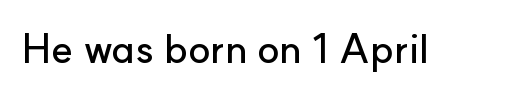
Bare-footed words on every line. The face used here is proportionally spaced, like ordinary book or web type. Nope, not italic — everything's standing straight. This rendering employs a face without finishing strokes, i.e., a sans-serif. In terms of letterspacing, this is plain default setting.
